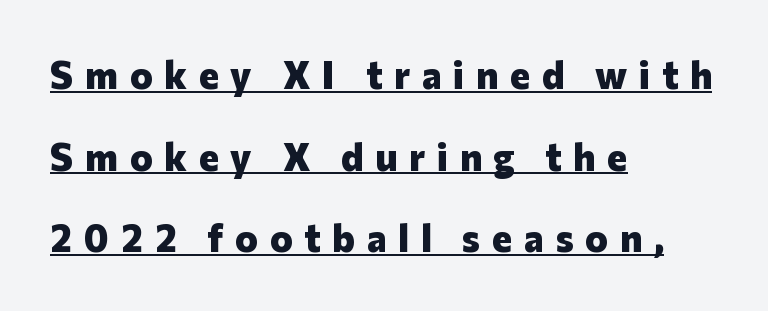
Characters follow at a spacing far wider than the type designer built in. Short and long lines alike share a common starting point at left. The face used here is proportionally spaced, like ordinary book or web type. Heavy-handed strokes throughout: this text is bold. This is the regular roman posture of the typeface.
